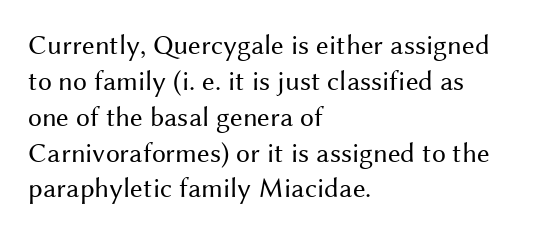
The image shows 28 px regular-weight sans-serif type, upright; set left-aligned, normal line spacing (1.28x), normal letter spacing, not underlined; medium stroke contrast and a medium x-height.
